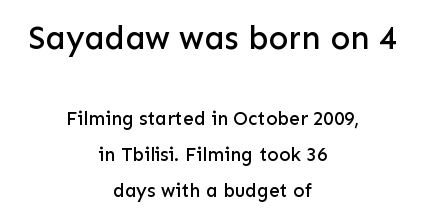
{"serif": "no", "italic": "no", "width": "normal", "stroke_contrast": "low", "x_height": "medium", "monospaced": "no", "underline": "no", "align": "center", "line_spacing_ratio": 1.89, "letter_spacing": "normal", "letter_spacing_em": 0.0, "larger_block": "first", "size_ratio": 1.74, "glyph_px": 33}
